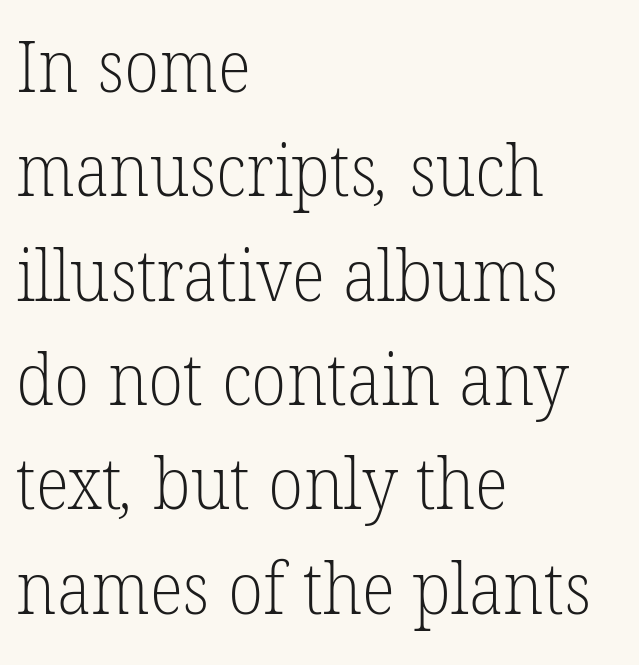
{"serif": "yes", "bold": "no", "weight": "light", "width": "normal", "stroke_contrast": "low", "x_height": "medium", "monospaced": "no", "underline": "no", "align": "left", "line_spacing": "normal", "line_spacing_ratio": 1.47, "letter_spacing": "normal", "letter_spacing_em": 0.0, "glyph_px": 71}
